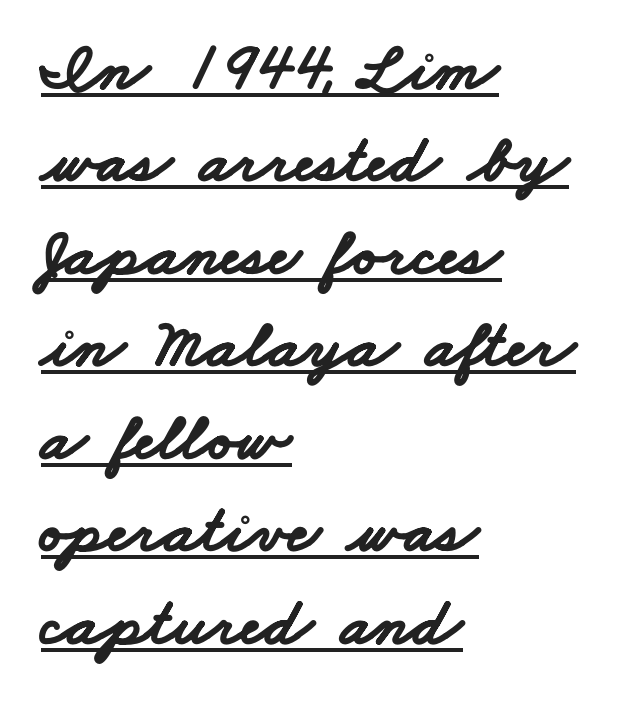
Q: Is the text bold? A: Yes.
Q: Is the typeface a serif or a sans-serif typeface? A: Sans-serif.
Q: Is the text underlined? A: Yes.
Q: How is the paragraph aligned? A: Left-aligned.
Q: Is the spacing between letters normal or unusually wide? A: Normal.
Q: Is the spacing between lines tight, normal or loose? A: Normal.
Q: Width (condensed, normal, or wide)? A: Wide.
Q: Stroke contrast? A: Low.
Q: x-height? A: Small.
Q: Monospaced? A: No.
